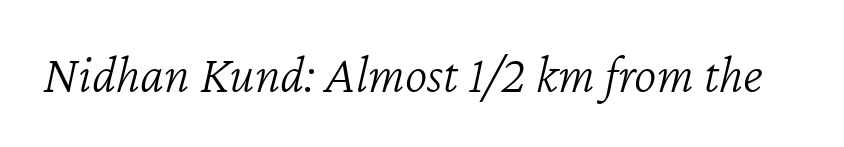
Think of a printed novel: that variable character pitch is what you see here. The axis of the letterforms is tilted away from vertical. The horizontal fit of the characters is conventional and even. Only glyphs here, with clear space below each row.
